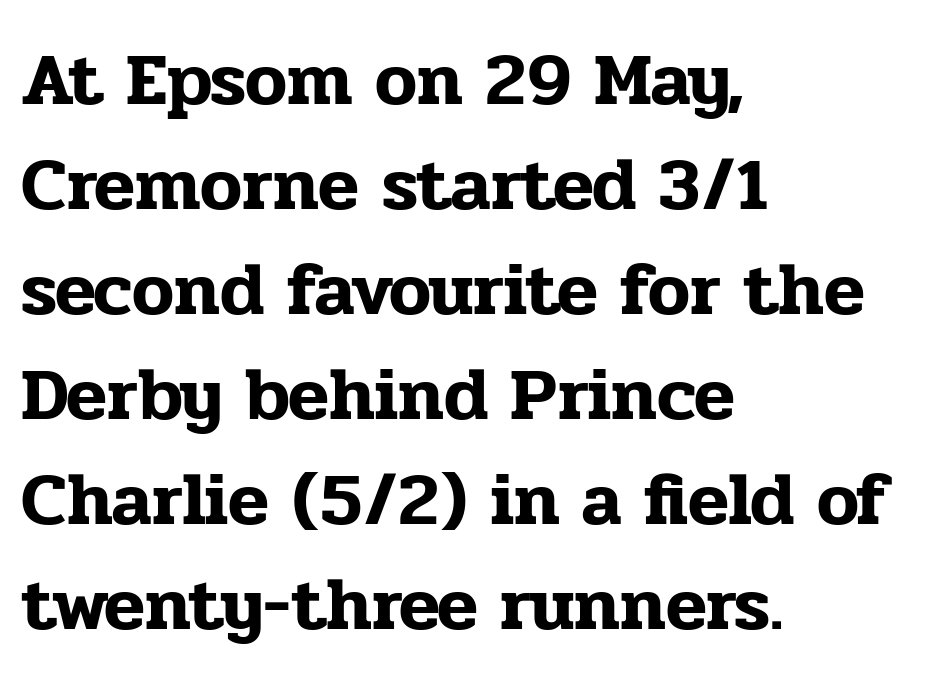
The letters carry serifs — small finishing strokes at the ends of their stems. Varying glyph widths throughout — classic text-font behaviour. What stands out about the letter spacing? Nothing — it is the standard amount. The paragraph has a hard left edge and a soft right edge. No italicization has been applied; the sample stays upright. Summary of vertical rhythm: regular, with standard interline spacing.
